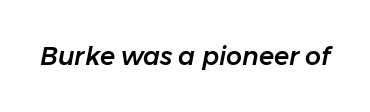
{"italic": "yes", "lean": "right", "slant_degrees": 11, "underline": "no", "letter_spacing": "normal", "letter_spacing_em": 0.0, "glyph_px": 25}
